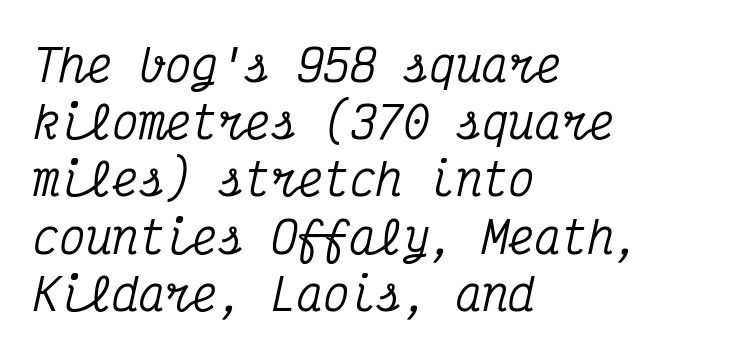
{"serif": "yes", "italic": "yes", "lean": "right", "slant_degrees": 12, "width": "condensed", "stroke_contrast": "medium", "x_height": "medium", "monospaced": "yes", "underline": "no", "align": "left", "line_spacing": "normal", "line_spacing_ratio": 1.3, "letter_spacing": "normal", "letter_spacing_em": 0.0, "glyph_px": 44}
